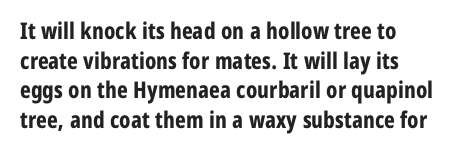
Q: Is the text bold? A: Yes.
Q: Is the text italic (slanted)? A: No, it is upright.
Q: Is the text underlined? A: No.
Q: Is the spacing between letters normal or unusually wide? A: Normal.
Q: Is the spacing between lines tight, normal or loose? A: Normal.
